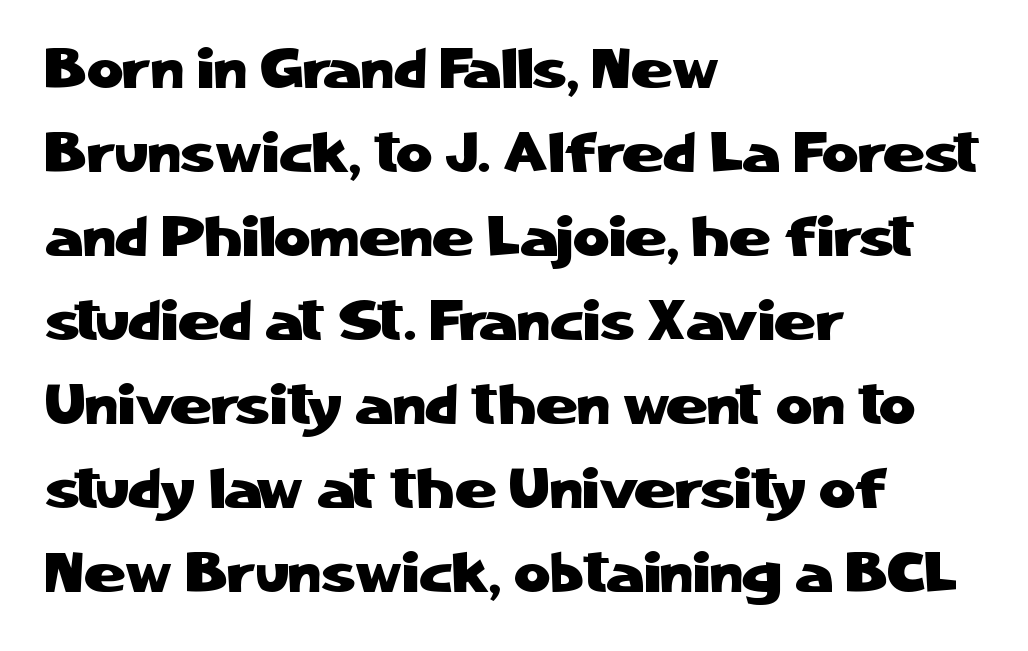
The image shows 56 px sans-serif type, upright; set left-aligned, normal line spacing (1.5x), normal letter spacing, not underlined; low stroke contrast and a medium x-height.
